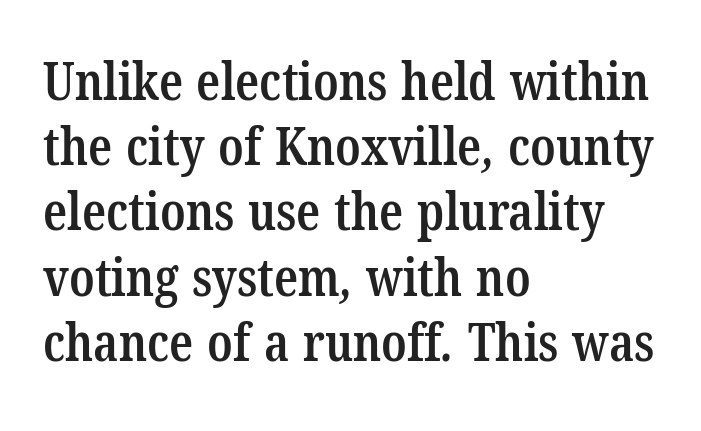
Q: Is the text bold? A: Semi-bold.
Q: Is the typeface a serif or a sans-serif typeface? A: Serif.
Q: Is the text underlined? A: No.
Q: How is the paragraph aligned? A: Left-aligned.
Q: Is the spacing between letters normal or unusually wide? A: Normal.
Q: Width (condensed, normal, or wide)? A: Condensed.
Q: Stroke contrast? A: Low.
Q: x-height? A: Medium.
Q: Monospaced? A: No.
